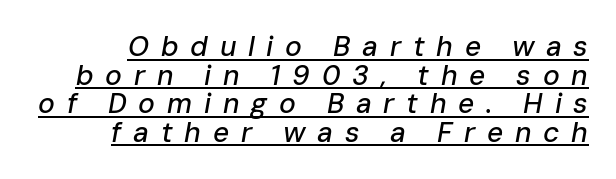
Closely set lines give the paragraph a compact silhouette. The axis of the letterforms is tilted away from vertical. The rendering uses natural spacing where letterforms have individual widths. Caption: expanded tracking, letters set apart. Students, observe the line beneath the letters — that is underlining.
